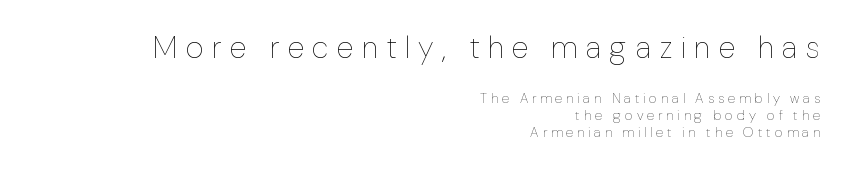
The specimen omits any rule beneath the text block's lines. The paragraph has a hard right edge and a soft left edge. This layout puts the oversized block above and the modest block below. The rendering uses natural spacing where letterforms have individual widths.
